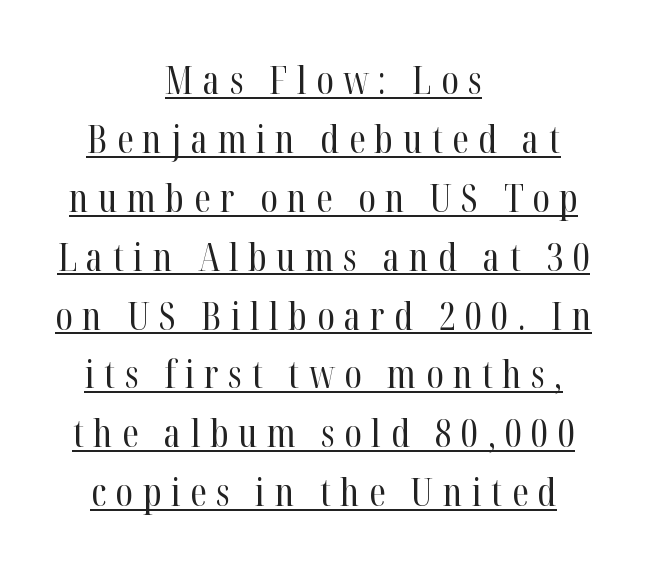
Somebody hit Ctrl+U on this one — the words are underlined. This sample uses an upright cut, with every glyph sitting square on the baseline. Vertical spacing — default. The passage shown is typed in a proportional face where columns would drift. Short note: letters widely spaced. Centered paragraph, ragged on both sides.
